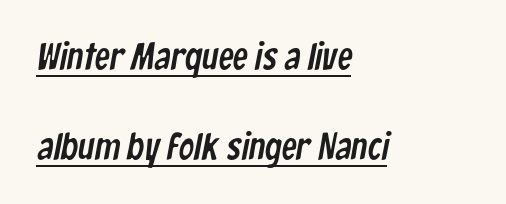
The passage shown is typeset with a sans-serif family. The paragraph shown leans on its left margin. There is no visible air inserted between adjacent glyphs. Compared with undecorated copy, this sample adds a rule below the words. The rendering uses natural spacing where letterforms have individual widths.
